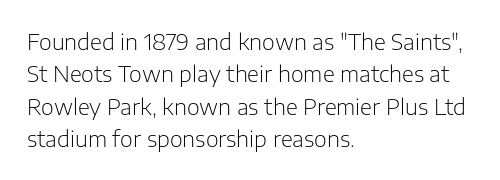
{"italic": "no", "bold": "no", "underline": "no", "align": "left", "line_spacing": "normal", "line_spacing_ratio": 1.47, "letter_spacing": "normal", "letter_spacing_em": 0.0, "glyph_px": 22}
